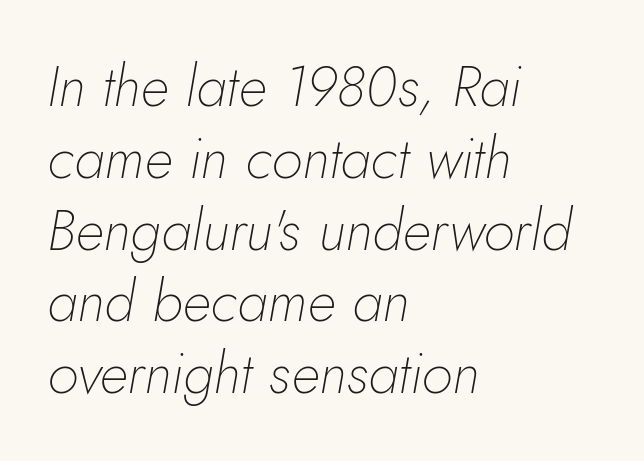
Each line starts at the same left margin while the right side varies. You could call the tracking neutral — neither tight nor loose. Vertically, the passage feels balanced, rows spaced as you'd expect. The lettering tilts uniformly, giving the passage an italic look. Weight: not bold — regular or lighter.
